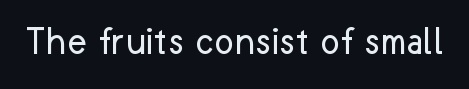
Note: no serifs on the glyphs. The zone under the glyphs is completely vacant. These lines are rendered in a variable-pitch font. The letters stand straight up with perfectly vertical stems.
